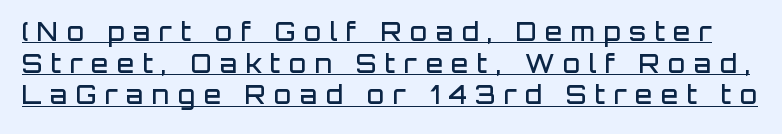
{"italic": "no", "bold": "semi", "underline": "yes", "line_spacing": "normal", "line_spacing_ratio": 1.27, "letter_spacing": "wide", "letter_spacing_em": 0.34, "glyph_px": 25}
